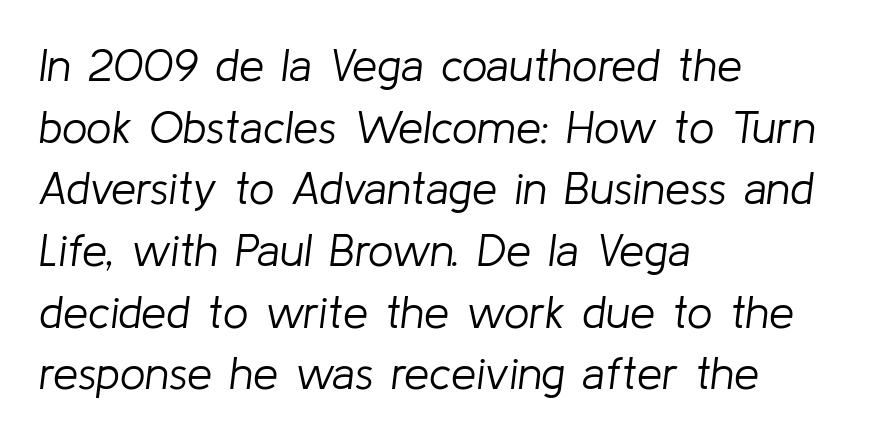
These lines are rendered in a variable-pitch font. Italic: yes, the glyphs are oblique. The rows are spaced the way most documents space them. Characters follow at the spacing the type designer built in.
